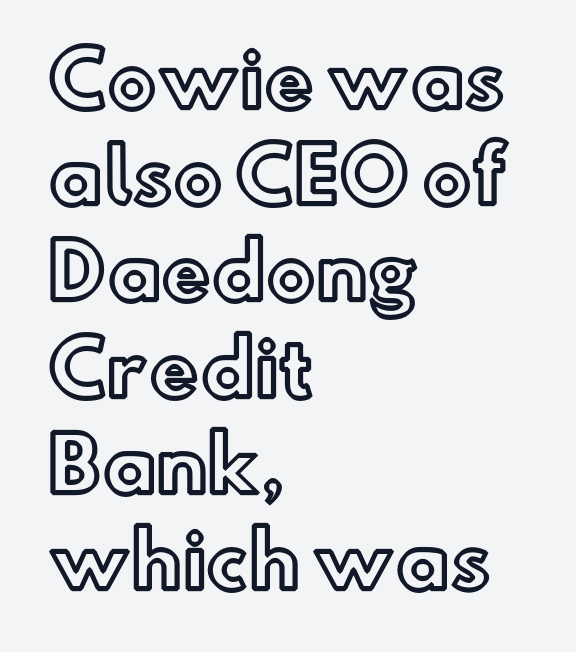
Q: Is the text italic (slanted)? A: No, it is upright.
Q: Is the text underlined? A: No.
Q: How is the paragraph aligned? A: Left-aligned.
Q: Is the spacing between letters normal or unusually wide? A: Normal.
Q: Is the spacing between lines tight, normal or loose? A: Normal.
Q: Width (condensed, normal, or wide)? A: Normal.
Q: x-height? A: Small.
Q: Monospaced? A: No.
